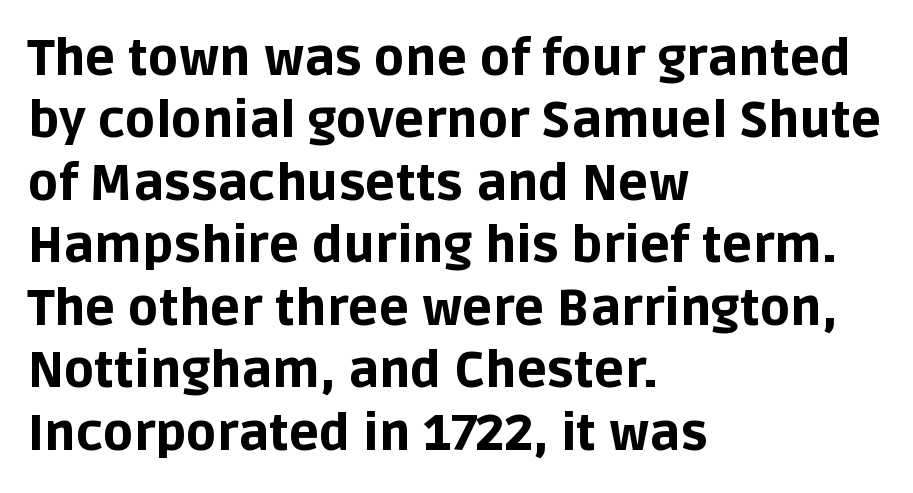
The image shows 50 px bold sans-serif type, upright; set left-aligned, normal line spacing (1.25x), normal letter spacing, not underlined; low stroke contrast and a large x-height.
